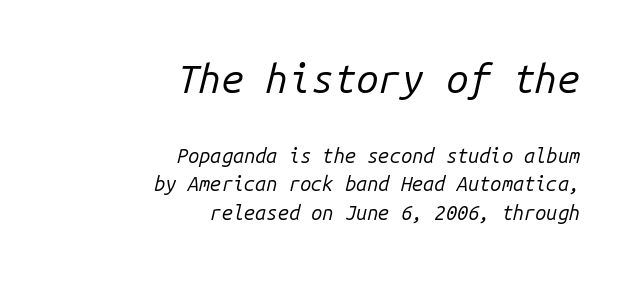
The paragraph has a hard right edge and a soft left edge. Fixed-width glyphs throughout — classic coding-font behaviour. If you squint, the top block still reads clearly — it's the larger of the two. Nobody drew a line under any word here. In terms of leading, this rendering sits right in the middle. The horizontal fit of the characters is conventional and even.
